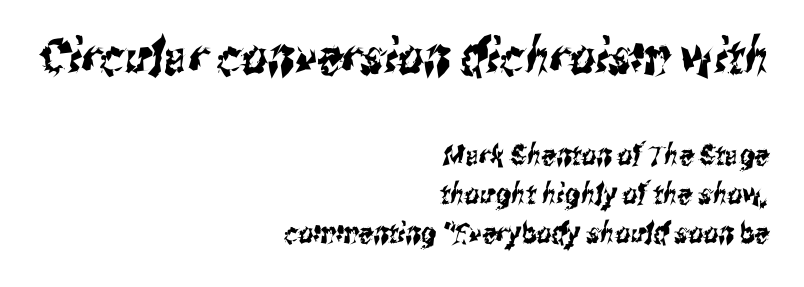
Q: Is the typeface a serif or a sans-serif typeface? A: Sans-serif.
Q: Is the text underlined? A: No.
Q: How is the paragraph aligned? A: Right-aligned.
Q: Is the spacing between letters normal or unusually wide? A: Normal.
Q: Is the spacing between lines tight, normal or loose? A: Normal.
Q: Which block of text is set in a larger size, the first (top) or the second (bottom)? A: The first (top) one.
Q: Width (condensed, normal, or wide)? A: Condensed.
Q: Stroke contrast? A: Medium.
Q: x-height? A: Medium.
Q: Monospaced? A: No.
